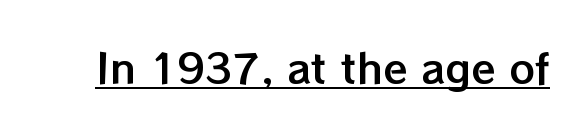
Q: Is the text italic (slanted)? A: No, it is upright.
Q: Is the text underlined? A: Yes.
Q: Is the spacing between letters normal or unusually wide? A: Normal.
Q: Width (condensed, normal, or wide)? A: Normal.
Q: Stroke contrast? A: Low.
Q: x-height? A: Medium.
Q: Monospaced? A: No.
